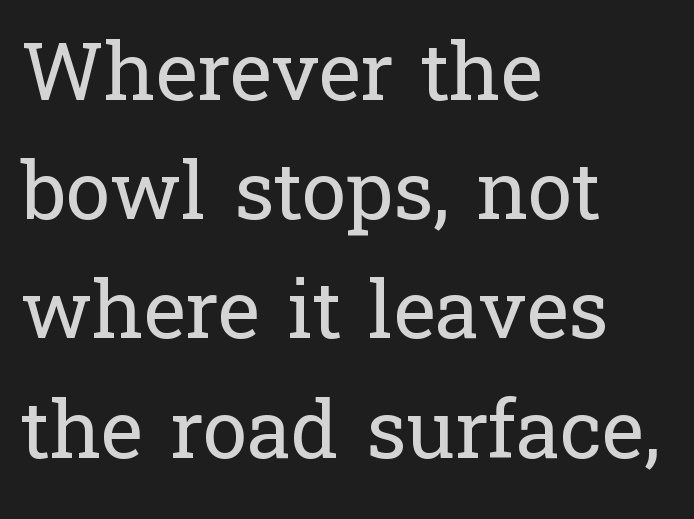
{"serif": "yes", "italic": "no", "bold": "no", "weight": "regular", "width": "normal", "stroke_contrast": "low", "x_height": "medium", "monospaced": "no", "underline": "no", "align": "left", "line_spacing": "normal", "line_spacing_ratio": 1.49, "letter_spacing": "normal", "letter_spacing_em": 0.0, "glyph_px": 80}
